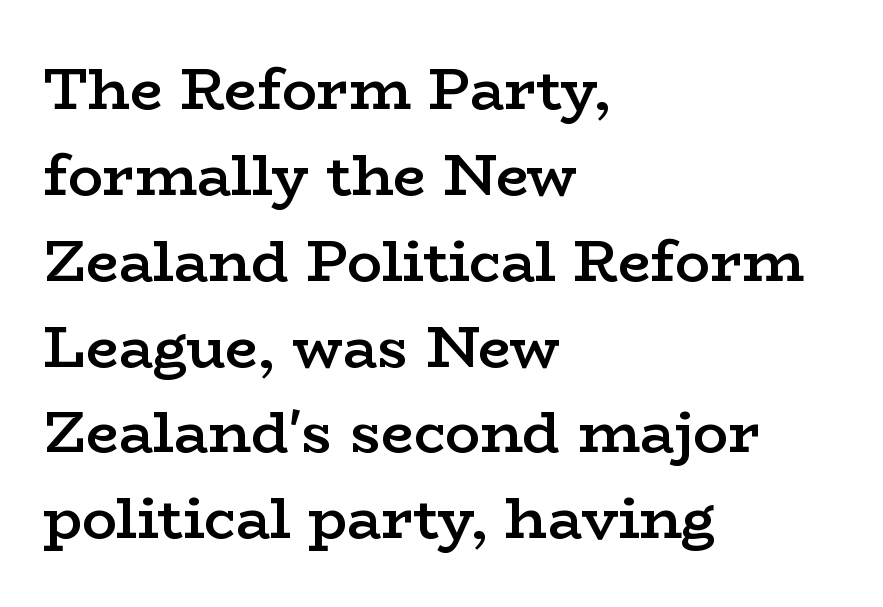
Q: Is the text bold? A: Semi-bold.
Q: Is the text italic (slanted)? A: No, it is upright.
Q: Is the typeface a serif or a sans-serif typeface? A: Serif.
Q: Is the text underlined? A: No.
Q: How is the paragraph aligned? A: Left-aligned.
Q: Is the spacing between letters normal or unusually wide? A: Normal.
Q: Is the spacing between lines tight, normal or loose? A: Normal.
Q: Width (condensed, normal, or wide)? A: Wide.
Q: Stroke contrast? A: Low.
Q: x-height? A: Medium.
Q: Monospaced? A: No.
